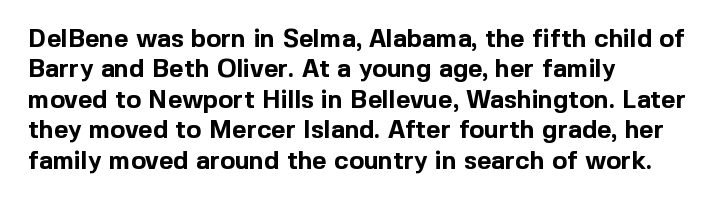
Q: Is the text bold? A: Yes.
Q: Is the text italic (slanted)? A: No, it is upright.
Q: Is the text underlined? A: No.
Q: How is the paragraph aligned? A: Left-aligned.
Q: Is the spacing between letters normal or unusually wide? A: Normal.
